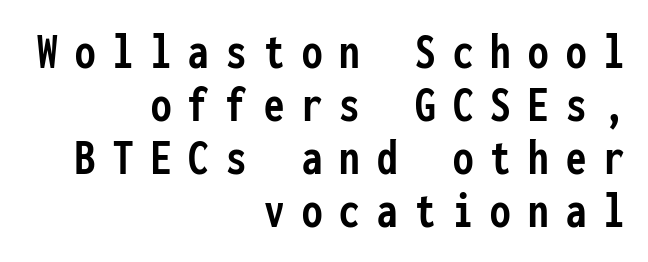
{"serif": "no", "italic": "no", "bold": "yes", "weight": "semibold", "width": "condensed", "stroke_contrast": "low", "x_height": "medium", "monospaced": "yes", "underline": "no", "align": "right", "line_spacing": "tight", "line_spacing_ratio": 1.04, "letter_spacing": "wide", "letter_spacing_em": 0.34, "glyph_px": 51}
